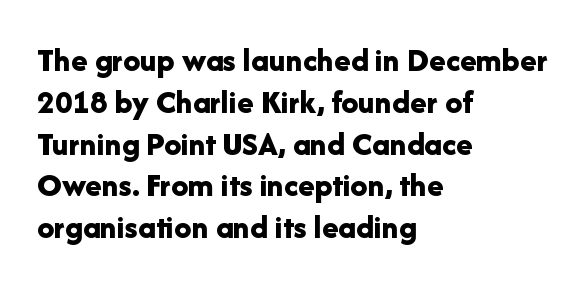
Q: Is the text bold? A: Yes.
Q: Is the text italic (slanted)? A: No, it is upright.
Q: Is the typeface a serif or a sans-serif typeface? A: Sans-serif.
Q: Is the text underlined? A: No.
Q: How is the paragraph aligned? A: Left-aligned.
Q: Is the spacing between letters normal or unusually wide? A: Normal.
Q: Width (condensed, normal, or wide)? A: Normal.
Q: Stroke contrast? A: Low.
Q: x-height? A: Medium.
Q: Monospaced? A: No.
